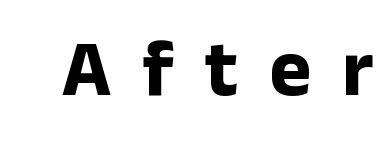
{"serif": "no", "italic": "no", "bold": "yes", "weight": "bold", "width": "normal", "stroke_contrast": "low", "x_height": "medium", "monospaced": "no", "underline": "no", "letter_spacing": "wide", "letter_spacing_em": 0.39, "glyph_px": 80}
